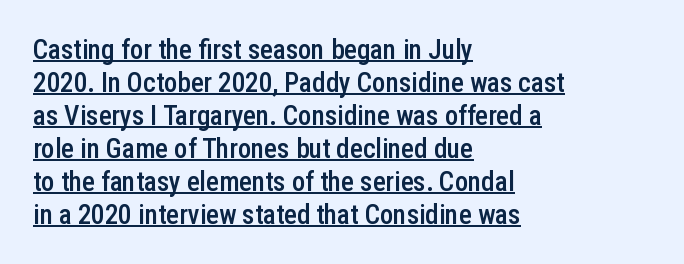
Each glyph is drawn with semibold strokes, heavier than normal yet not fully bold. Caption: standard tracking, unaltered. These lines stack with their left ends in a neat column. Is there any slant? The stems are plumb. Each line of the rendering has a horizontal stroke beneath the glyphs.
